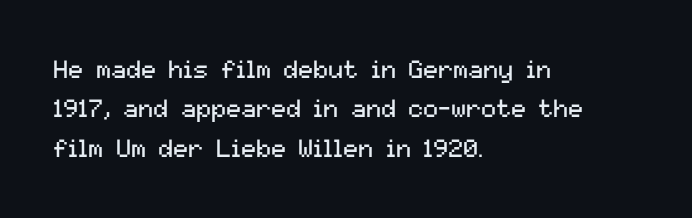
The image shows 25 px text type, upright; set left-aligned, normal line spacing (1.58x), normal letter spacing, not underlined.
